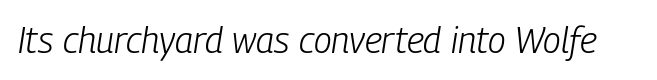
Q: Is the text bold? A: No.
Q: Is the text italic (slanted)? A: Yes, it leans right by about 9 degrees.
Q: Is the text underlined? A: No.
Q: Is the spacing between letters normal or unusually wide? A: Normal.
Q: Width (condensed, normal, or wide)? A: Condensed.
Q: Stroke contrast? A: Low.
Q: x-height? A: Medium.
Q: Monospaced? A: No.
